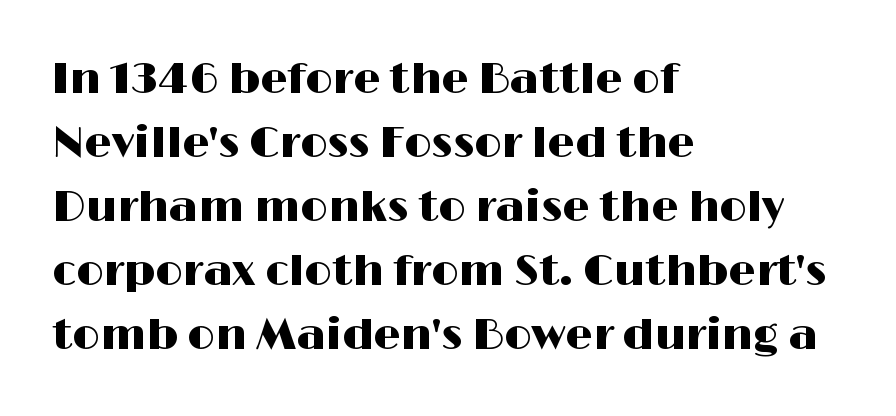
Evenly set lines give the paragraph a standard silhouette. The type family on display is of the sans-serif kind. Rendered with straight, roman letterforms. The setting favours the left margin, as ordinary paragraphs usually do.
